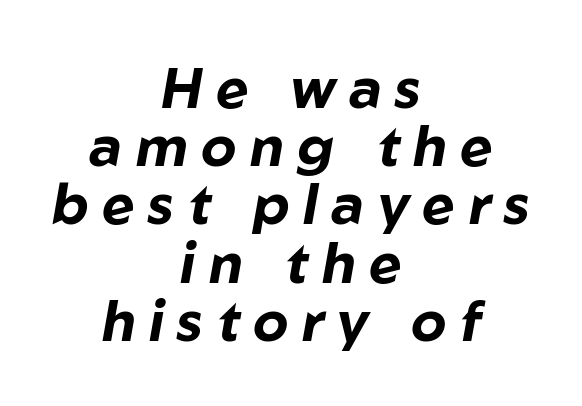
The image shows 56 px bold type, italic (leaning right); set centered, tight line spacing (1.04x), unusually wide letter spacing (+0.24 em), not underlined; low stroke contrast and a medium x-height.
